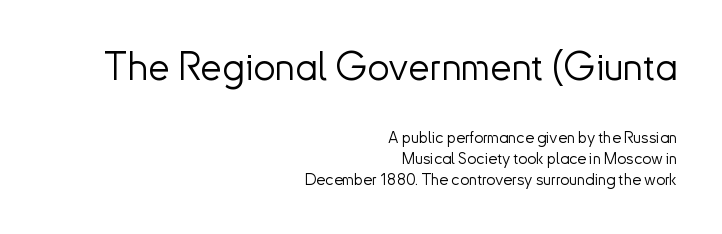
The image shows 39 px light sans-serif type, upright; set right-aligned, normal line spacing (1.32x), normal letter spacing, not underlined; the first (top) block is 2.44x larger; low stroke contrast and a small x-height.
